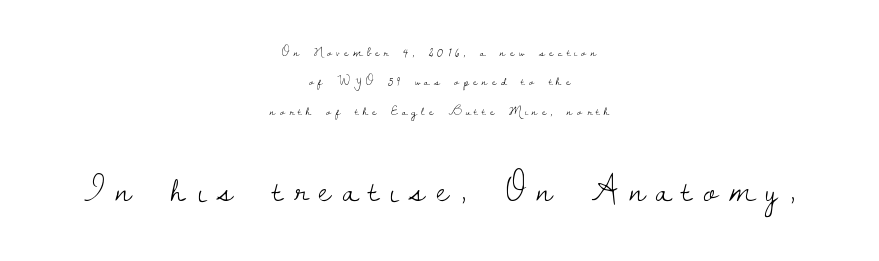
Q: Is the text bold? A: No.
Q: Is the text italic (slanted)? A: Yes.
Q: Is the typeface a serif or a sans-serif typeface? A: Serif.
Q: Is the text underlined? A: No.
Q: How is the paragraph aligned? A: Centered.
Q: Is the spacing between letters normal or unusually wide? A: Unusually wide.
Q: Is the spacing between lines tight, normal or loose? A: Loose.
Q: Which block of text is set in a larger size, the first (top) or the second (bottom)? A: The second (bottom) one.
Q: Width (condensed, normal, or wide)? A: Normal.
Q: Stroke contrast? A: Low.
Q: x-height? A: Small.
Q: Monospaced? A: No.
